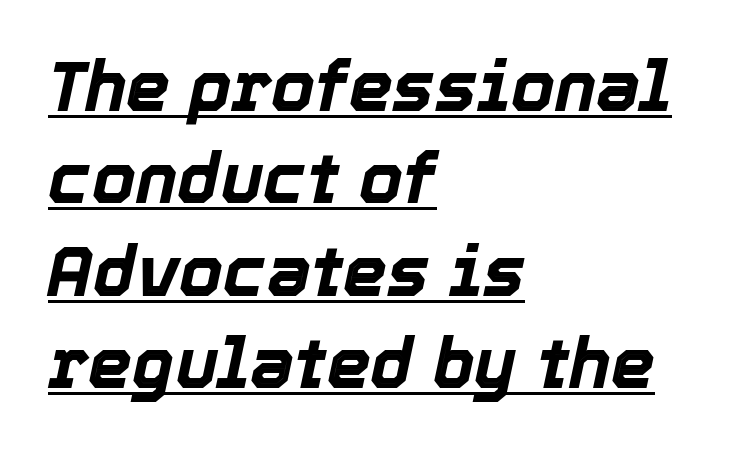
{"italic": "yes", "lean": "right", "slant_degrees": 12, "bold": "yes", "weight": "bold", "width": "normal", "x_height": "medium", "monospaced": "no", "underline": "yes", "align": "left", "line_spacing": "normal", "line_spacing_ratio": 1.32, "letter_spacing": "normal", "letter_spacing_em": 0.0, "glyph_px": 70}
